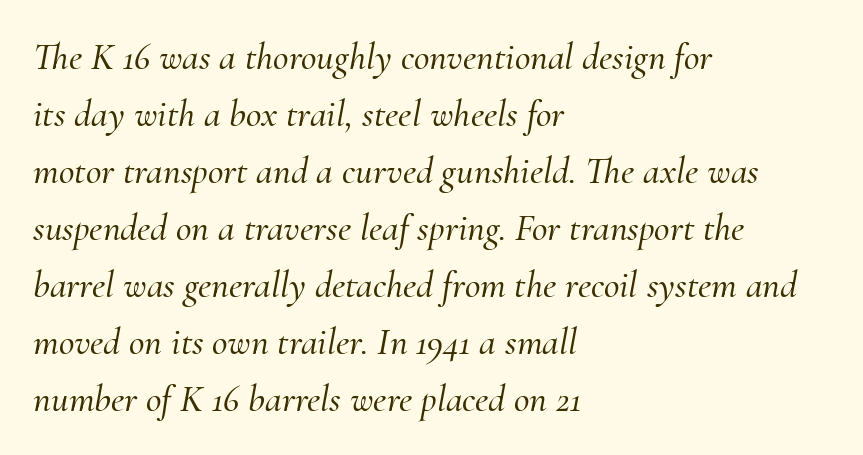
A typesetter would mark this as italic. Bare-footed words on every line. Old-style or modern, the face here clearly has serifs. This sample keeps an unexceptional amount of space between lines.
